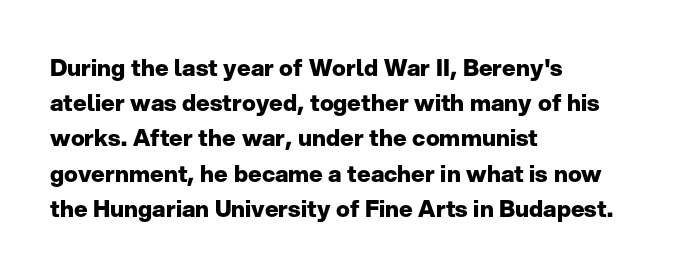
Q: Is the text bold? A: Yes.
Q: Is the text italic (slanted)? A: No, it is upright.
Q: Is the text underlined? A: No.
Q: How is the paragraph aligned? A: Left-aligned.
Q: Is the spacing between letters normal or unusually wide? A: Normal.
Q: Is the spacing between lines tight, normal or loose? A: Normal.
